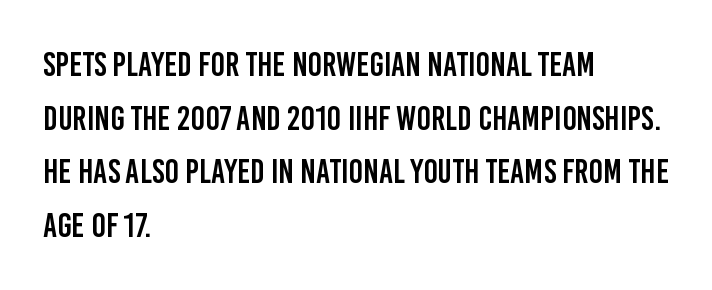
{"serif": "no", "italic": "no", "width": "condensed", "stroke_contrast": "low", "x_height": "large", "monospaced": "no", "underline": "no", "align": "left", "line_spacing": "normal", "line_spacing_ratio": 1.58, "letter_spacing": "normal", "letter_spacing_em": 0.0, "glyph_px": 34}
